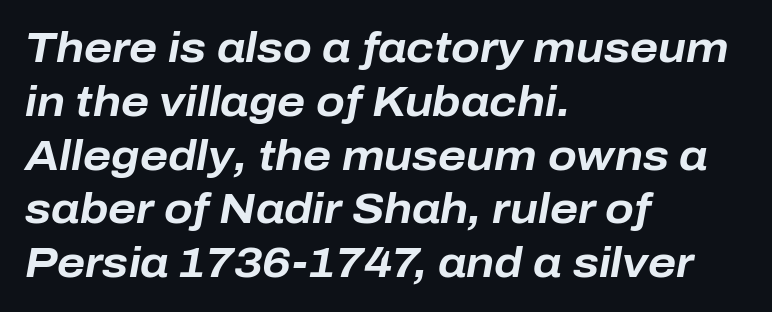
Caption: multi-line text, flush left, ragged right. The vertical gap from one line to the next is medium. Glance below the letters and you will spot only blank space. Here the designer chose a conventional face with non-uniform glyph widths. Chunky letters — that's bold for sure. The typography opts for an oblique posture over an upright one.
